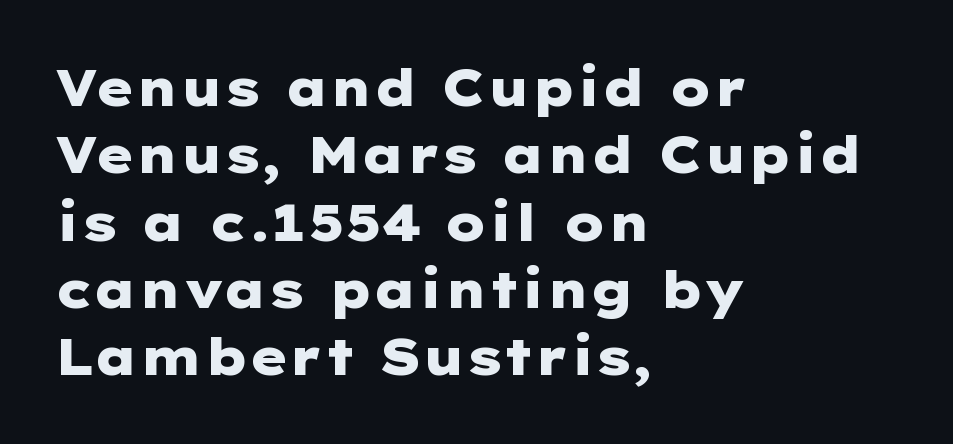
Q: Is the text bold? A: Yes.
Q: Is the text italic (slanted)? A: No, it is upright.
Q: Is the typeface a serif or a sans-serif typeface? A: Sans-serif.
Q: Is the text underlined? A: No.
Q: How is the paragraph aligned? A: Left-aligned.
Q: Is the spacing between letters normal or unusually wide? A: Normal.
Q: Is the spacing between lines tight, normal or loose? A: Normal.
Q: Width (condensed, normal, or wide)? A: Wide.
Q: Stroke contrast? A: Low.
Q: x-height? A: Medium.
